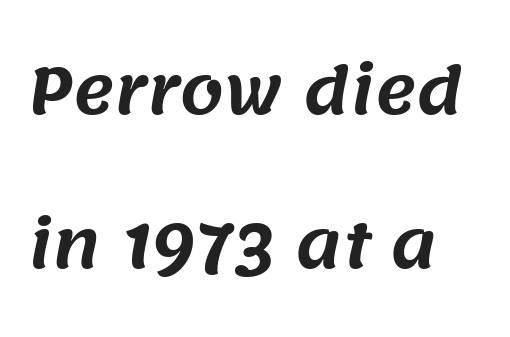
No extra tracking has been applied to these lines. Looks like regular typesetting: each glyph gets only the width it needs. A great deal of white space separates one row of letters from the next. This rendering employs a face without finishing strokes, i.e., a sans-serif.
